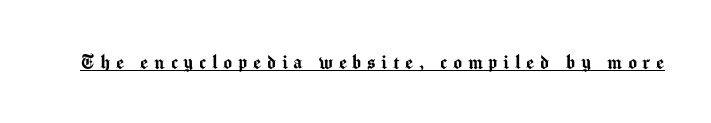
{"italic": "no", "underline": "yes", "letter_spacing": "wide", "letter_spacing_em": 0.25, "glyph_px": 23}
